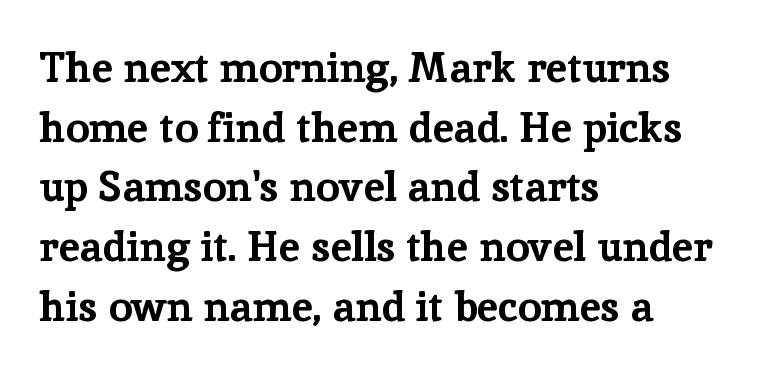
Q: Is the text bold? A: Yes.
Q: Is the text italic (slanted)? A: No, it is upright.
Q: Is the typeface a serif or a sans-serif typeface? A: Serif.
Q: Is the text underlined? A: No.
Q: How is the paragraph aligned? A: Left-aligned.
Q: Is the spacing between letters normal or unusually wide? A: Normal.
Q: Is the spacing between lines tight, normal or loose? A: Normal.
Q: Width (condensed, normal, or wide)? A: Normal.
Q: Stroke contrast? A: Low.
Q: x-height? A: Medium.
Q: Monospaced? A: No.
